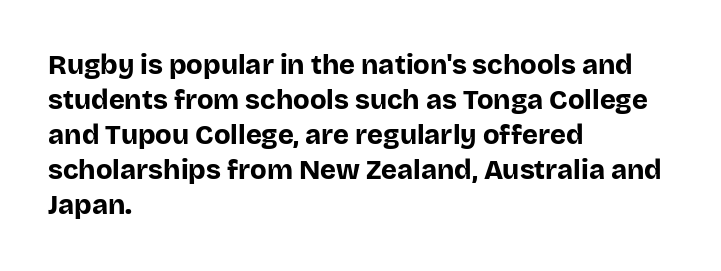
Q: Is the text bold? A: Yes.
Q: Is the text italic (slanted)? A: No, it is upright.
Q: Is the text underlined? A: No.
Q: How is the paragraph aligned? A: Left-aligned.
Q: Is the spacing between letters normal or unusually wide? A: Normal.
Q: Is the spacing between lines tight, normal or loose? A: Normal.
